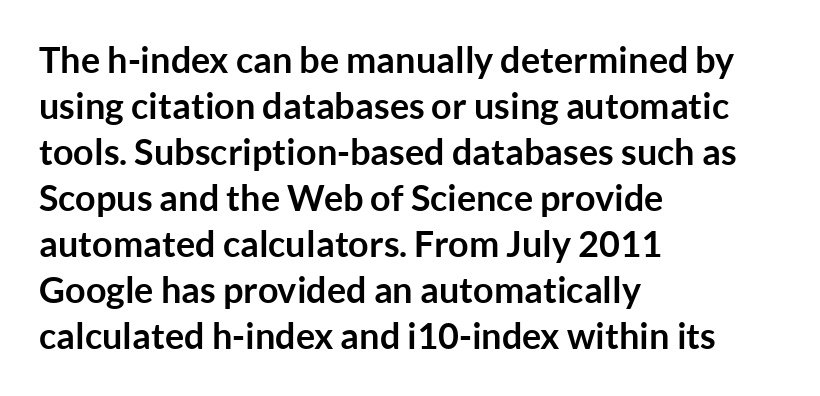
{"serif": "no", "italic": "no", "bold": "yes", "weight": "semibold", "width": "normal", "stroke_contrast": "low", "x_height": "medium", "monospaced": "no", "underline": "no", "align": "left", "line_spacing": "normal", "line_spacing_ratio": 1.28, "letter_spacing": "normal", "letter_spacing_em": 0.0, "glyph_px": 36}
